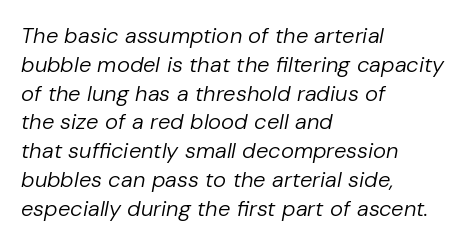
In terms of letterspacing, this is plain default setting. Emphasis-style slanted type is in use. The vertical gap from one line to the next is medium. The strokes are not fattened; the text isn't bold. The rendering anchors every line to the left-hand side.
